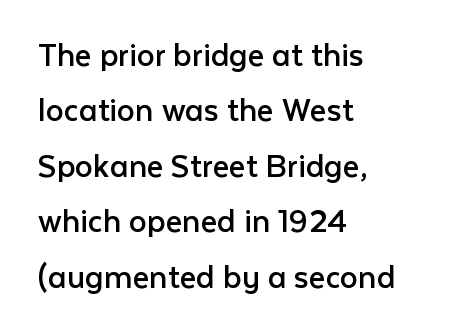
Q: Is the text bold? A: No.
Q: Is the text italic (slanted)? A: No, it is upright.
Q: Is the typeface a serif or a sans-serif typeface? A: Sans-serif.
Q: Is the text underlined? A: No.
Q: How is the paragraph aligned? A: Left-aligned.
Q: Is the spacing between letters normal or unusually wide? A: Normal.
Q: Is the spacing between lines tight, normal or loose? A: Normal.
Q: Width (condensed, normal, or wide)? A: Normal.
Q: Stroke contrast? A: Low.
Q: x-height? A: Medium.
Q: Monospaced? A: No.
